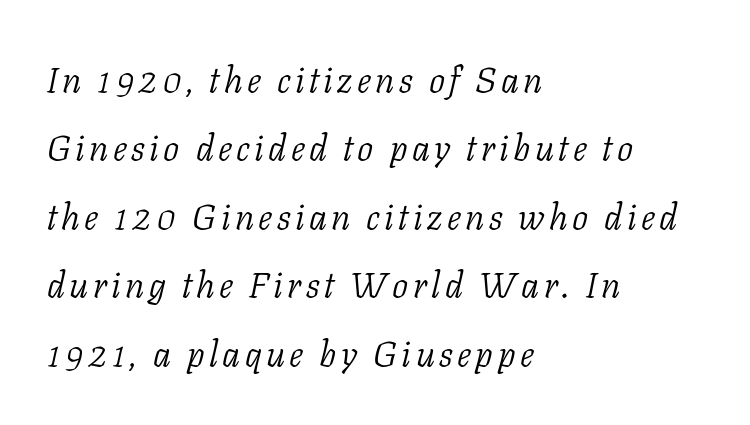
{"serif": "yes", "italic": "yes", "lean": "right", "slant_degrees": 11, "bold": "no", "weight": "light", "width": "normal", "stroke_contrast": "low", "x_height": "medium", "monospaced": "no", "underline": "no", "align": "left", "line_spacing": "loose", "line_spacing_ratio": 1.9, "glyph_px": 36}
